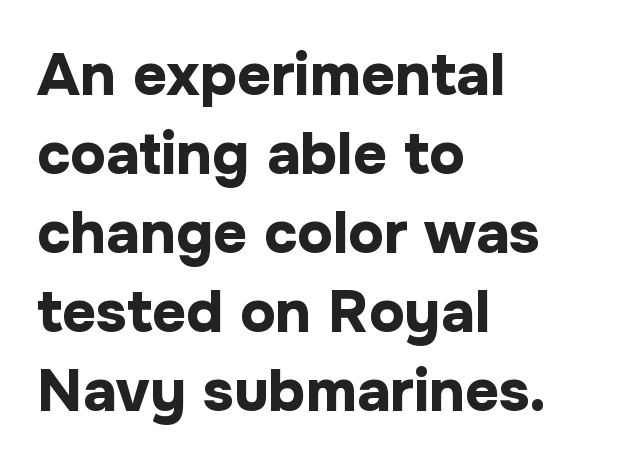
The image shows 59 px bold sans-serif type, upright; set left-aligned, normal line spacing (1.34x), normal letter spacing, not underlined; low stroke contrast and a medium x-height.
